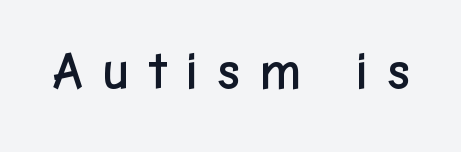
{"serif": "no", "italic": "no", "width": "normal", "stroke_contrast": "low", "x_height": "medium", "monospaced": "no", "underline": "no", "letter_spacing": "wide", "letter_spacing_em": 0.32, "glyph_px": 53}
